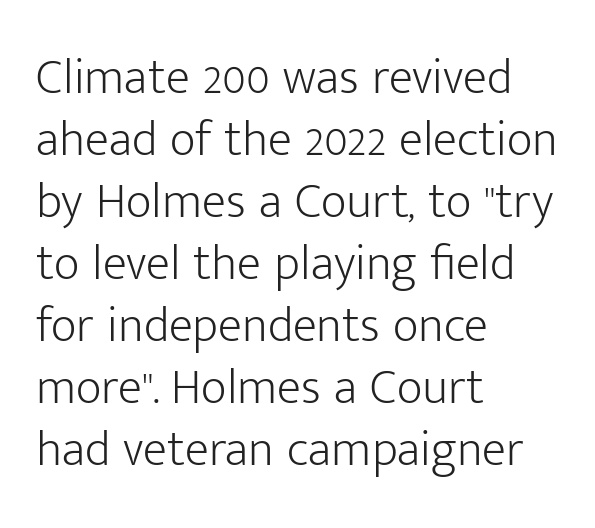
The strokes carry an ordinary text weight at most. Nobody touched the tracking dial on this one. Notice how the passage keeps a crisp vertical edge on the left only. The characters display no serif detailing; their extremities are plain. Check under the words: just untouched page.
